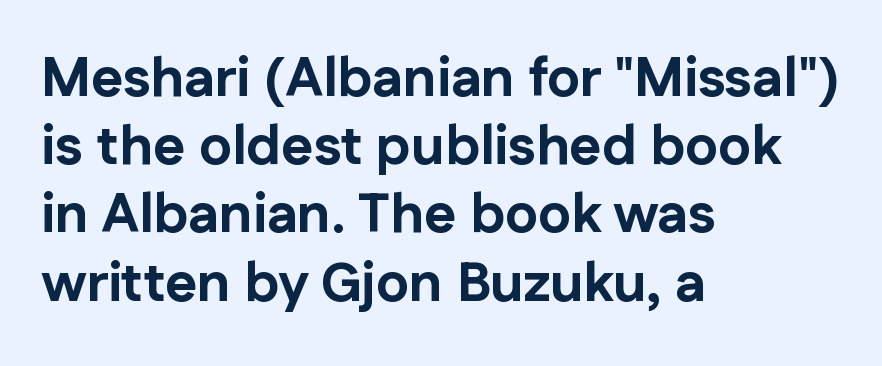
Q: Is the text bold? A: Yes.
Q: Is the text italic (slanted)? A: No, it is upright.
Q: Is the typeface a serif or a sans-serif typeface? A: Sans-serif.
Q: Is the text underlined? A: No.
Q: How is the paragraph aligned? A: Left-aligned.
Q: Is the spacing between letters normal or unusually wide? A: Normal.
Q: Width (condensed, normal, or wide)? A: Normal.
Q: Stroke contrast? A: Low.
Q: x-height? A: Medium.
Q: Monospaced? A: No.
